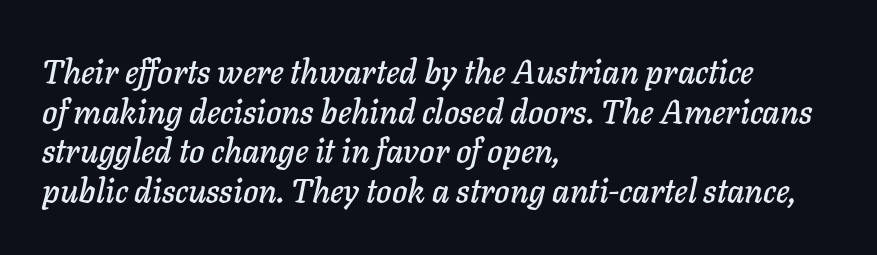
Each word holds together tightly as a unit, with standard inter-letter gaps. A classic flush-left, rag-right setting is used for this passage. Anything drawn beneath the words? Only blank space. Spacing verdict: proportional, widths tailored to each character. It's the slanting kind of type.
